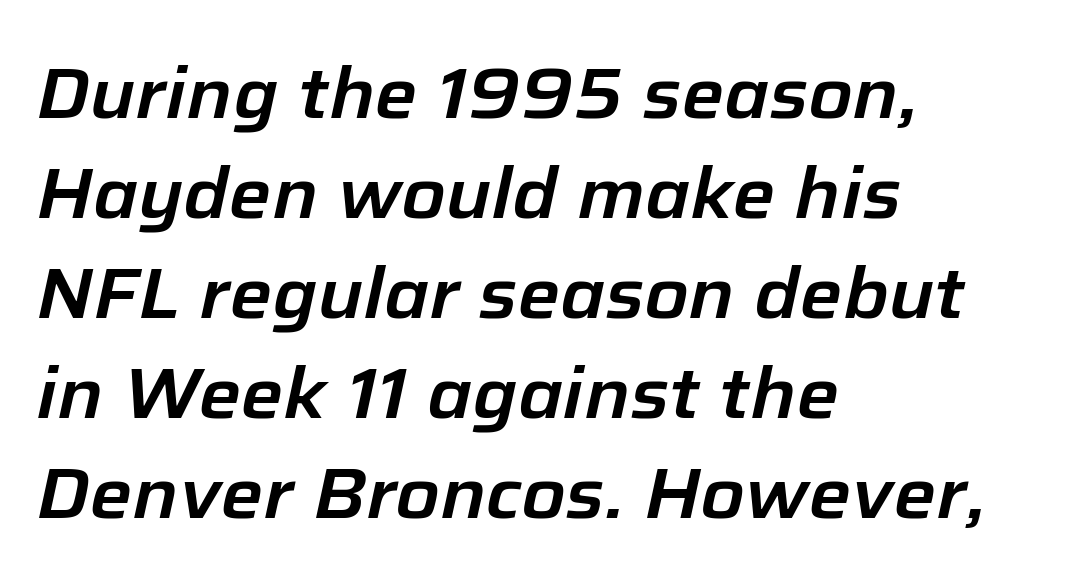
Q: Is the text italic (slanted)? A: Yes, it leans right by about 12 degrees.
Q: Is the text underlined? A: No.
Q: How is the paragraph aligned? A: Left-aligned.
Q: Is the spacing between letters normal or unusually wide? A: Normal.
Q: Is the spacing between lines tight, normal or loose? A: Normal.
Q: Width (condensed, normal, or wide)? A: Normal.
Q: Stroke contrast? A: Low.
Q: x-height? A: Medium.
Q: Monospaced? A: No.
